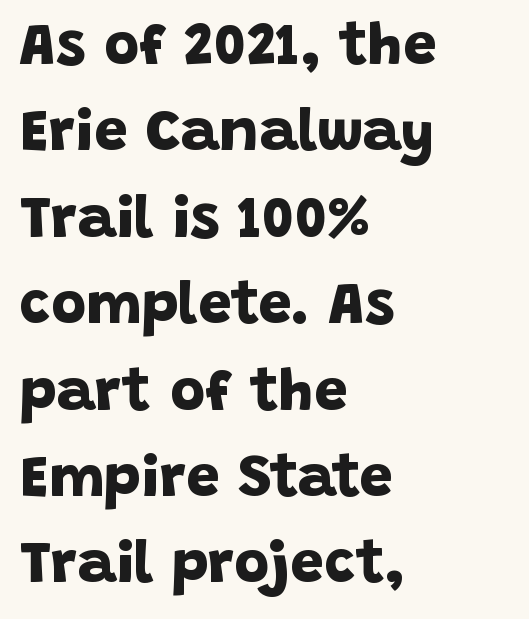
Q: Is the text bold? A: Yes.
Q: Is the typeface a serif or a sans-serif typeface? A: Sans-serif.
Q: Is the text underlined? A: No.
Q: How is the paragraph aligned? A: Left-aligned.
Q: Is the spacing between letters normal or unusually wide? A: Normal.
Q: Is the spacing between lines tight, normal or loose? A: Normal.
Q: Width (condensed, normal, or wide)? A: Normal.
Q: Stroke contrast? A: Low.
Q: x-height? A: Large.
Q: Monospaced? A: No.
